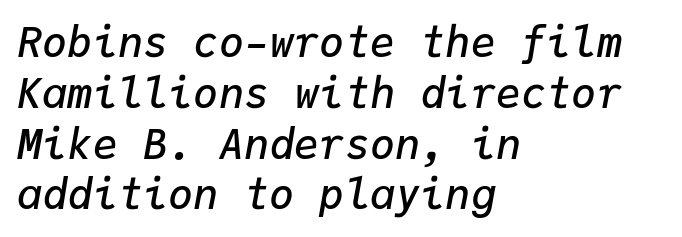
Q: Is the text bold? A: Semi-bold.
Q: Is the text italic (slanted)? A: Yes, it leans right by about 9 degrees.
Q: Is the text underlined? A: No.
Q: How is the paragraph aligned? A: Left-aligned.
Q: Is the spacing between letters normal or unusually wide? A: Normal.
Q: Width (condensed, normal, or wide)? A: Normal.
Q: Stroke contrast? A: Low.
Q: x-height? A: Medium.
Q: Monospaced? A: Yes.
